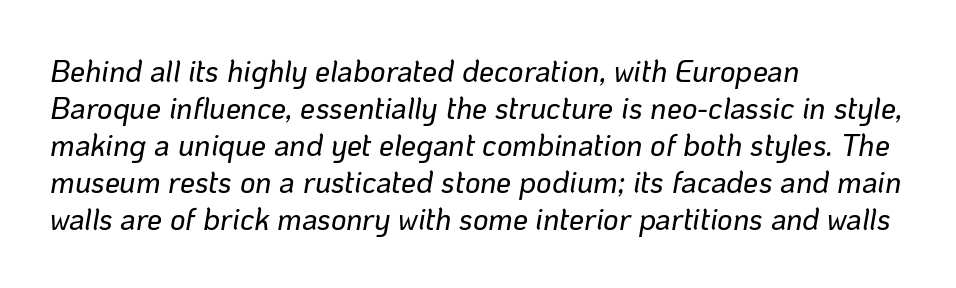
{"italic": "yes", "lean": "right", "slant_degrees": 10, "width": "normal", "stroke_contrast": "low", "x_height": "medium", "monospaced": "no", "underline": "no", "align": "left", "line_spacing_ratio": 1.23, "letter_spacing": "normal", "letter_spacing_em": 0.0, "glyph_px": 30}
